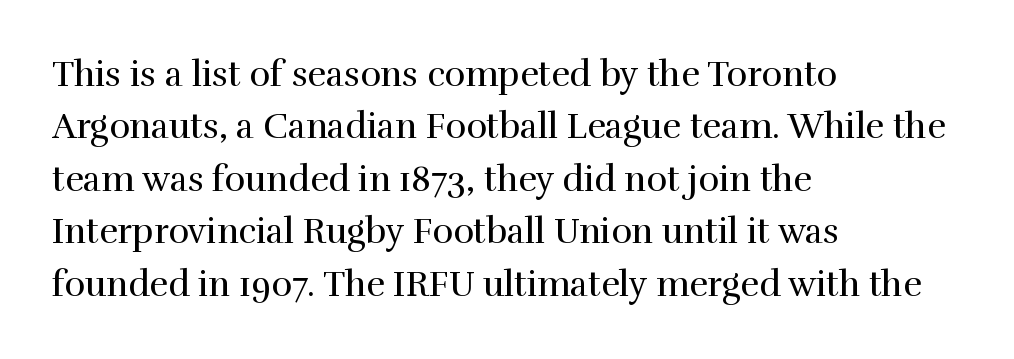
{"serif": "yes", "italic": "no", "bold": "no", "weight": "regular", "width": "normal", "x_height": "medium", "monospaced": "no", "underline": "no", "align": "left", "line_spacing": "normal", "line_spacing_ratio": 1.5, "letter_spacing": "normal", "letter_spacing_em": 0.0, "glyph_px": 35}
